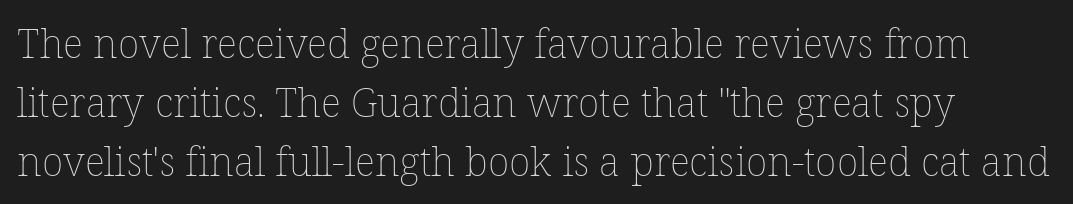
The rendering uses natural spacing where letterforms have individual widths. Baseline-to-baseline distance is the conventional proportion of letter height. Caption: face not bold, strokes unweighted. Default kerning and tracking; the words read as compact shapes.
